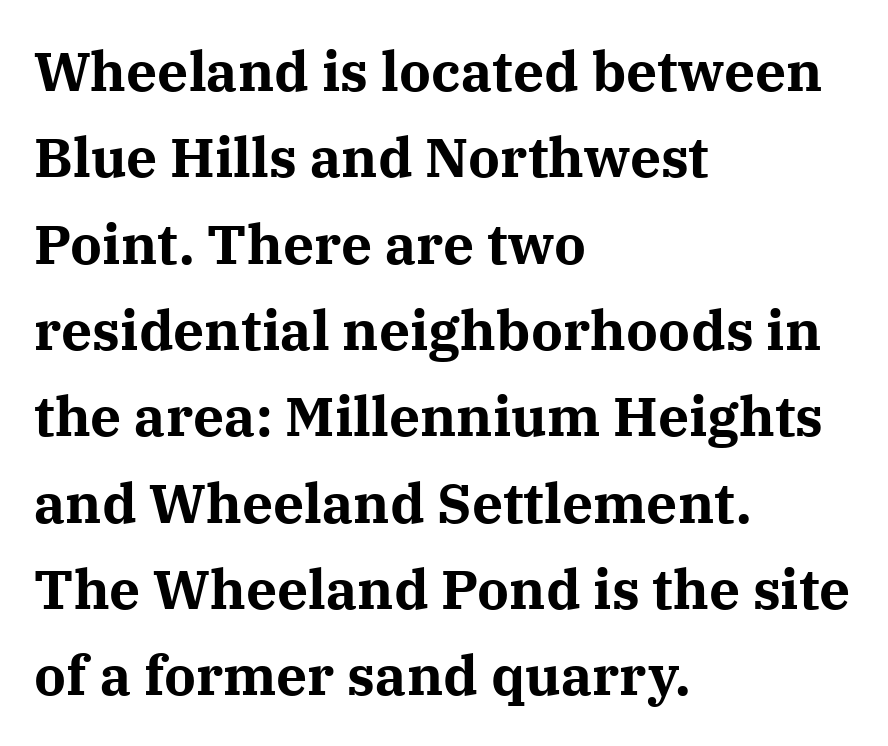
{"serif": "yes", "italic": "no", "bold": "yes", "weight": "bold", "width": "normal", "stroke_contrast": "medium", "x_height": "medium", "monospaced": "no", "underline": "no", "align": "left", "line_spacing": "normal", "line_spacing_ratio": 1.57, "letter_spacing": "normal", "letter_spacing_em": 0.0, "glyph_px": 55}
